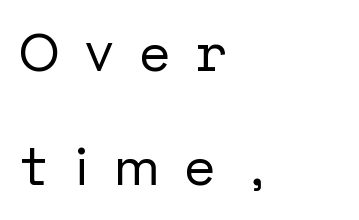
{"serif": "no", "italic": "no", "width": "normal", "stroke_contrast": "low", "x_height": "medium", "underline": "no", "align": "left", "line_spacing": "loose", "line_spacing_ratio": 2.16, "letter_spacing": "wide", "letter_spacing_em": 0.49, "glyph_px": 53}
